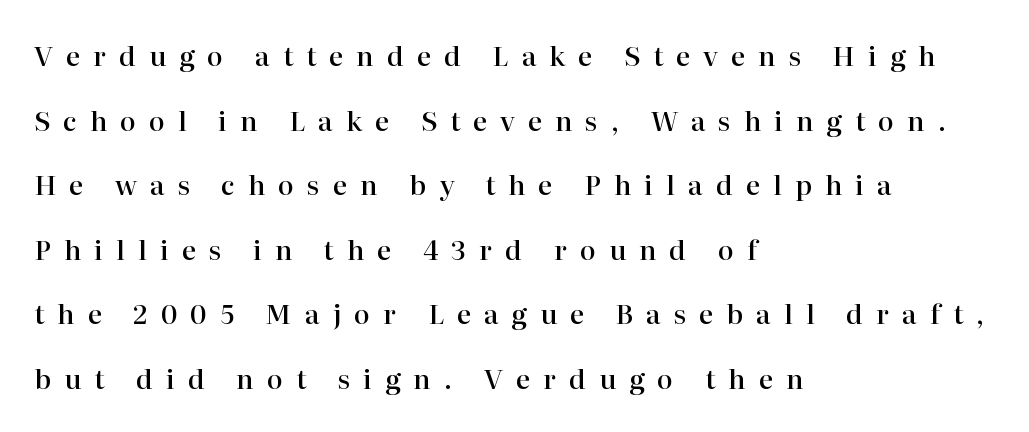
{"italic": "no", "bold": "semi", "underline": "no", "align": "left", "line_spacing": "loose", "line_spacing_ratio": 2.39, "letter_spacing": "wide", "letter_spacing_em": 0.48, "glyph_px": 27}
